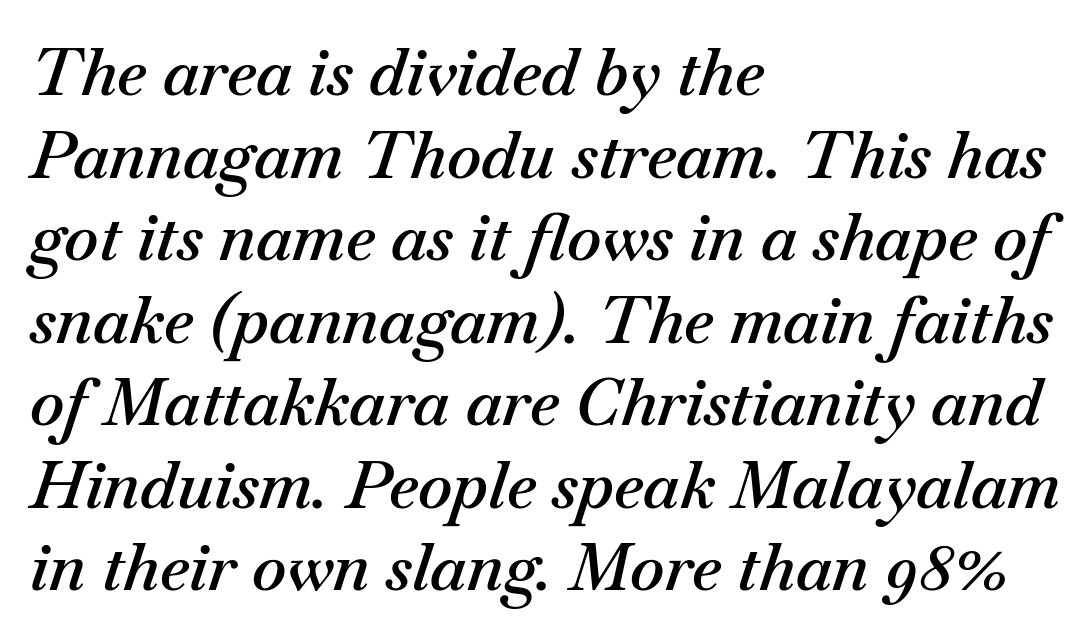
Q: Is the text bold? A: Semi-bold.
Q: Is the text italic (slanted)? A: Yes, it leans right by about 18 degrees.
Q: Is the text underlined? A: No.
Q: How is the paragraph aligned? A: Left-aligned.
Q: Is the spacing between letters normal or unusually wide? A: Normal.
Q: Is the spacing between lines tight, normal or loose? A: Normal.
Q: Width (condensed, normal, or wide)? A: Normal.
Q: Stroke contrast? A: Medium.
Q: x-height? A: Small.
Q: Monospaced? A: No.
